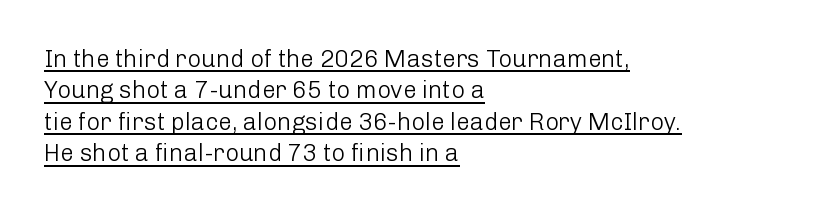
Q: Is the text bold? A: No.
Q: Is the text italic (slanted)? A: No, it is upright.
Q: Is the text underlined? A: Yes.
Q: How is the paragraph aligned? A: Left-aligned.
Q: Is the spacing between letters normal or unusually wide? A: Normal.
Q: Is the spacing between lines tight, normal or loose? A: Normal.
